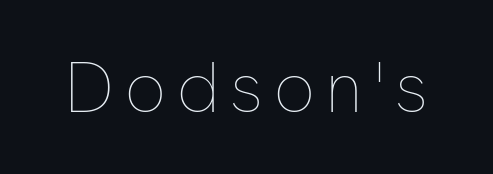
Q: Is the text bold? A: No.
Q: Is the text italic (slanted)? A: No, it is upright.
Q: Is the text underlined? A: No.
Q: Width (condensed, normal, or wide)? A: Normal.
Q: Stroke contrast? A: Low.
Q: x-height? A: Medium.
Q: Monospaced? A: No.
